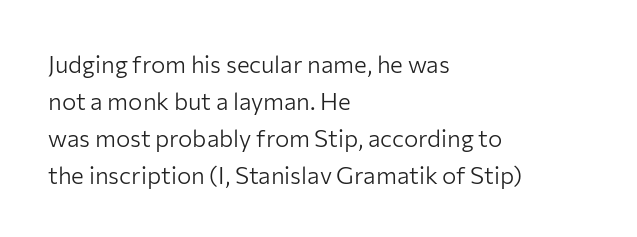
The image shows 24 px text type, upright; set left-aligned, normal line spacing (1.54x), normal letter spacing, not underlined.
